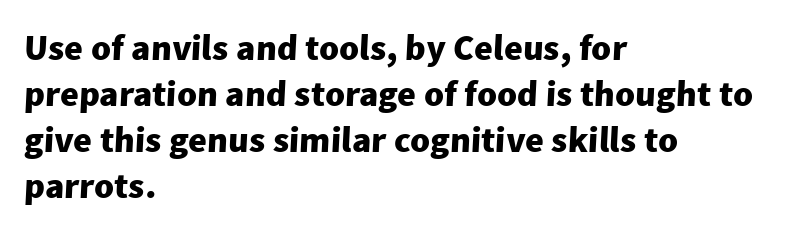
{"serif": "no", "bold": "yes", "weight": "heavy", "width": "normal", "stroke_contrast": "low", "x_height": "medium", "monospaced": "no", "underline": "no", "align": "left", "line_spacing": "normal", "line_spacing_ratio": 1.28, "letter_spacing": "normal", "letter_spacing_em": 0.0, "glyph_px": 36}
